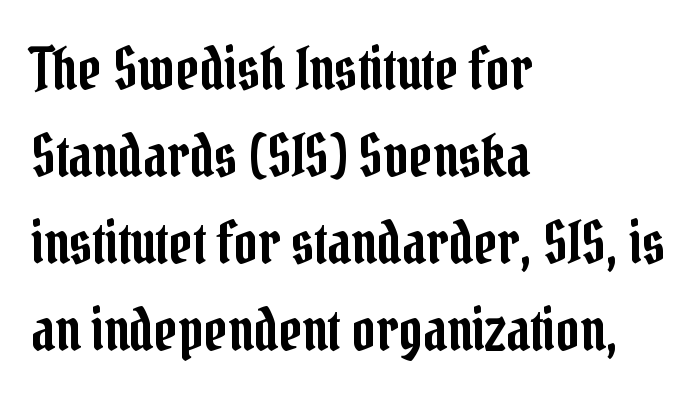
Q: Is the text italic (slanted)? A: No, it is upright.
Q: Is the typeface a serif or a sans-serif typeface? A: Serif.
Q: Is the text underlined? A: No.
Q: How is the paragraph aligned? A: Left-aligned.
Q: Is the spacing between letters normal or unusually wide? A: Normal.
Q: Is the spacing between lines tight, normal or loose? A: Normal.
Q: Width (condensed, normal, or wide)? A: Condensed.
Q: Stroke contrast? A: Low.
Q: x-height? A: Medium.
Q: Monospaced? A: No.
